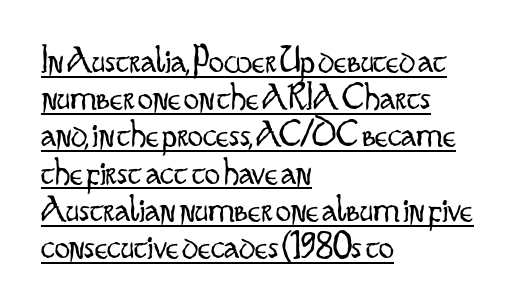
Q: Is the text bold? A: No.
Q: Is the text italic (slanted)? A: No, it is upright.
Q: Is the typeface a serif or a sans-serif typeface? A: Sans-serif.
Q: Is the text underlined? A: Yes.
Q: How is the paragraph aligned? A: Left-aligned.
Q: Is the spacing between letters normal or unusually wide? A: Normal.
Q: Is the spacing between lines tight, normal or loose? A: Tight.
Q: Width (condensed, normal, or wide)? A: Condensed.
Q: Stroke contrast? A: Low.
Q: x-height? A: Small.
Q: Monospaced? A: No.
